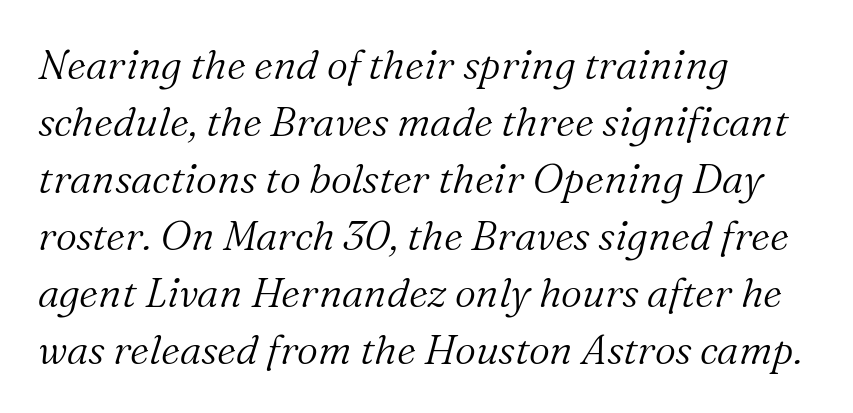
{"serif": "yes", "italic": "yes", "lean": "right", "slant_degrees": 16, "bold": "no", "weight": "light", "width": "normal", "stroke_contrast": "medium", "x_height": "medium", "monospaced": "no", "underline": "no", "align": "left", "line_spacing": "normal", "line_spacing_ratio": 1.39, "letter_spacing": "normal", "letter_spacing_em": 0.0, "glyph_px": 41}
